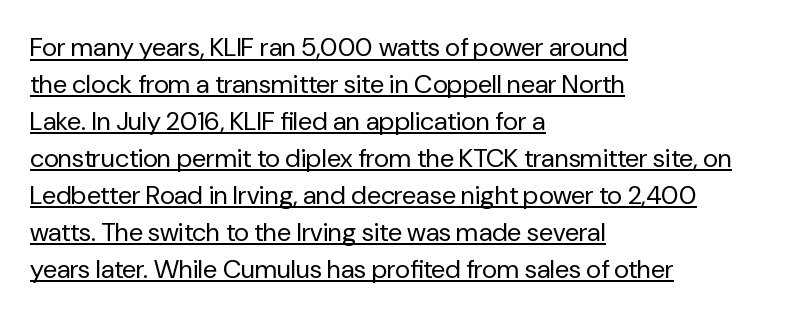
Q: Is the text bold? A: No.
Q: Is the text italic (slanted)? A: No, it is upright.
Q: Is the text underlined? A: Yes.
Q: How is the paragraph aligned? A: Left-aligned.
Q: Is the spacing between letters normal or unusually wide? A: Normal.
Q: Is the spacing between lines tight, normal or loose? A: Normal.
